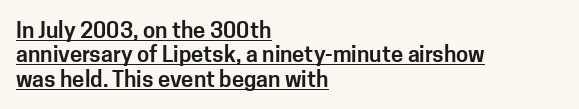
{"italic": "no", "underline": "yes", "align": "left", "line_spacing": "tight", "line_spacing_ratio": 1.11, "letter_spacing": "normal", "letter_spacing_em": 0.0, "glyph_px": 22}
